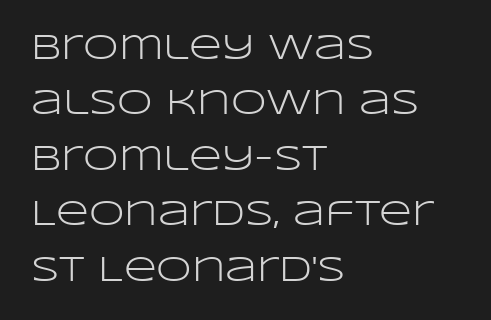
Students, note that the glyphs here touch the page at normal intervals. Horizontal alignment here is leftward, the default for most running prose. Students, observe: this is what conventionally led text looks like. Clear beneath every line of the passage.
